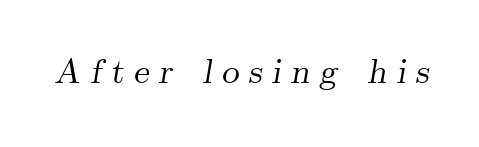
{"serif": "yes", "italic": "yes", "lean": "right", "slant_degrees": 9, "width": "normal", "stroke_contrast": "medium", "x_height": "small", "monospaced": "no", "underline": "no", "letter_spacing": "wide", "letter_spacing_em": 0.27, "glyph_px": 35}
